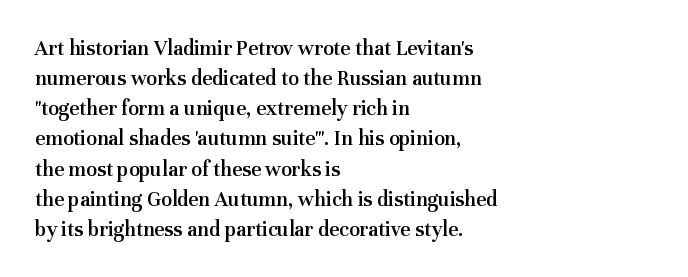
The rows are spaced the way most documents space them. Default kerning and tracking; the words read as compact shapes. Reading down the block, your eye returns to a fixed left position each line. The lettering stays uniformly vertical, giving the passage a roman look. Set as a demibold, roughly 600 on the weight scale.
